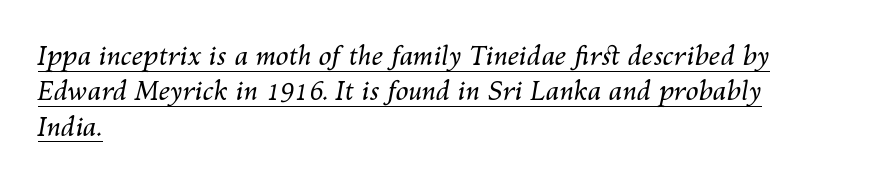
{"italic": "yes", "lean": "right", "slant_degrees": 10, "bold": "no", "underline": "yes", "align": "left", "line_spacing": "normal", "line_spacing_ratio": 1.36, "letter_spacing": "normal", "letter_spacing_em": 0.0, "glyph_px": 26}
